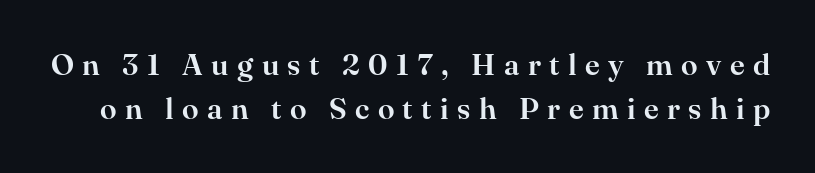
Characters remain perfectly vertical along every line. Letters rest on an invisible, unmarked baseline. Compared with typical paragraphs, the rows here are spaced about the same. The face used here is proportionally spaced, like ordinary book or web type.
